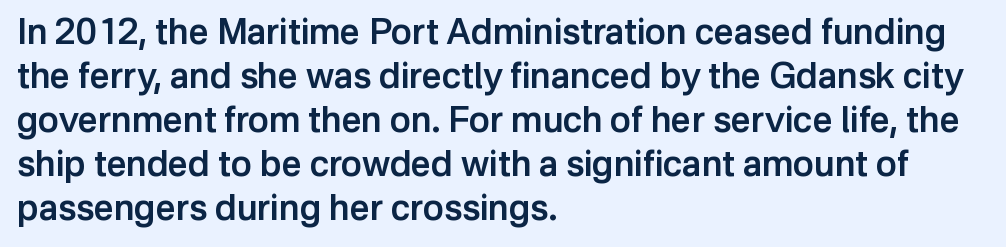
The face used here is a semibold: visibly heavier than regular, lighter than bold. Vertical strokes here are truly vertical. The rendering shows plain stroke endings on the letterforms — a sans-serif design. Regarding leading, the lines here are spaced in the standard way. The face used here is proportionally spaced, like ordinary book or web type.
